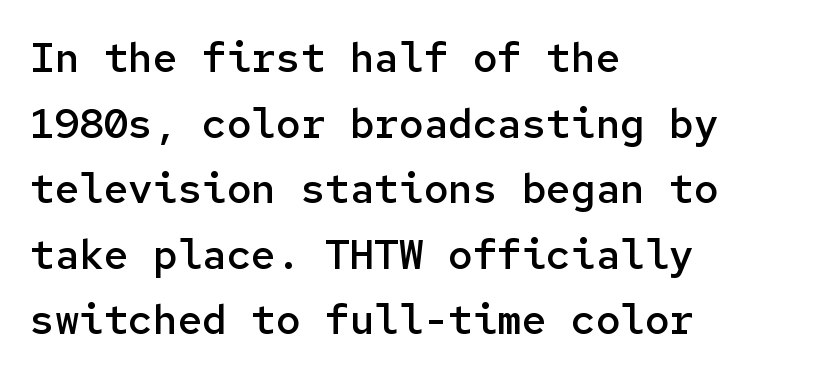
The image shows 41 px semibold sans-serif type, upright, monospaced; set left-aligned, normal line spacing (1.6x), normal letter spacing, not underlined; low stroke contrast and a medium x-height.
